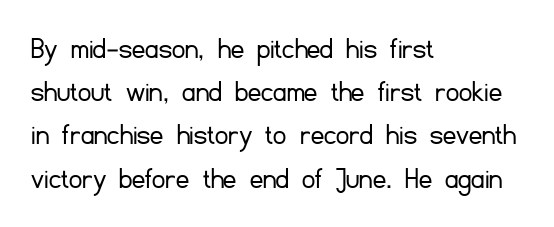
Q: Is the text bold? A: No.
Q: Is the text italic (slanted)? A: No, it is upright.
Q: Is the typeface a serif or a sans-serif typeface? A: Sans-serif.
Q: Is the text underlined? A: No.
Q: How is the paragraph aligned? A: Left-aligned.
Q: Is the spacing between letters normal or unusually wide? A: Normal.
Q: Is the spacing between lines tight, normal or loose? A: Normal.
Q: Width (condensed, normal, or wide)? A: Normal.
Q: Stroke contrast? A: Low.
Q: x-height? A: Small.
Q: Monospaced? A: No.
